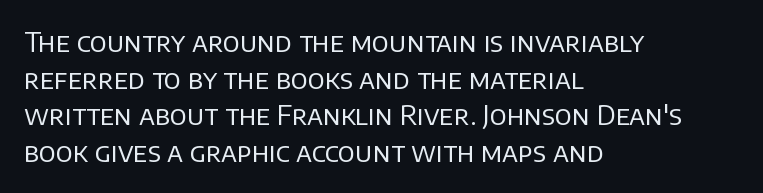
The image shows 27 px text type, upright; set left-aligned, normal line spacing (1.36x), normal letter spacing, not underlined.
